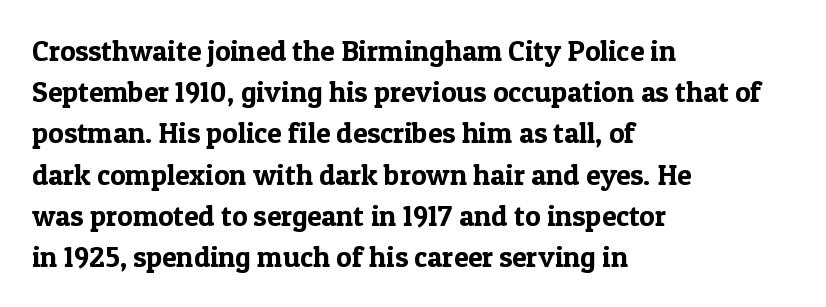
A student would call this left alignment; a typographer would say flush left, rag right. Is this a fixed-width face? No — the glyphs have proportional, varying widths. Every stem runs plumb, perpendicular to the baseline. The designer left line spacing at the default. This rendering features lettering with no underline.
